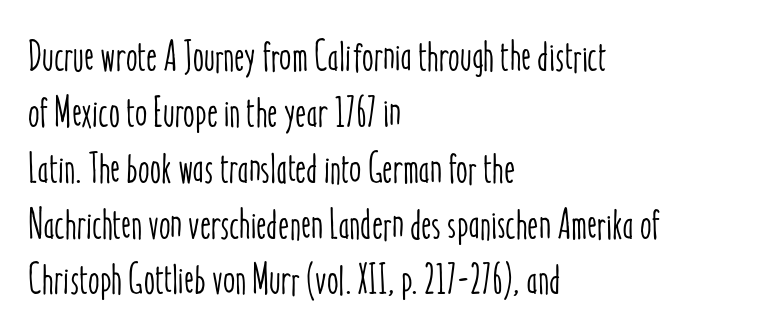
The image shows 42 px condensed type, upright; set left-aligned, normal line spacing (1.33x), normal letter spacing, not underlined; low stroke contrast and a medium x-height.
